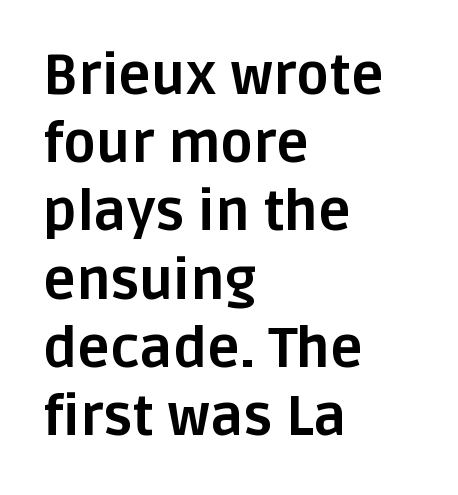
{"serif": "no", "italic": "no", "bold": "yes", "weight": "bold", "width": "normal", "stroke_contrast": "low", "x_height": "large", "monospaced": "no", "underline": "no", "align": "left", "line_spacing_ratio": 1.24, "letter_spacing": "normal", "letter_spacing_em": 0.0, "glyph_px": 55}
